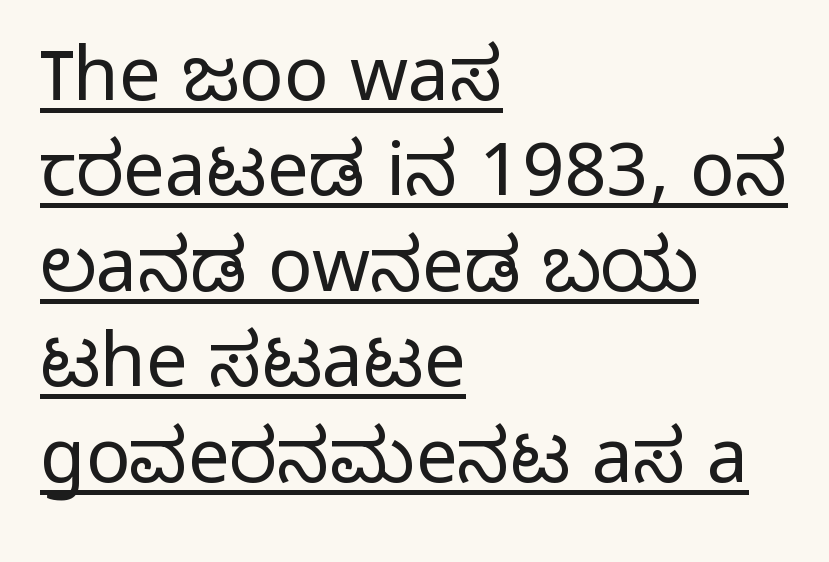
{"serif": "no", "italic": "no", "bold": "no", "weight": "light", "width": "normal", "stroke_contrast": "low", "x_height": "medium", "monospaced": "no", "underline": "yes", "align": "left", "line_spacing": "normal", "line_spacing_ratio": 1.29, "letter_spacing": "normal", "letter_spacing_em": 0.0, "glyph_px": 74}
